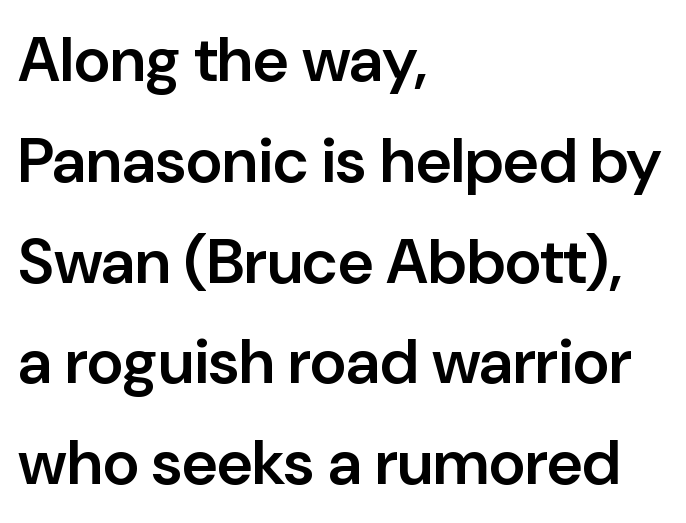
Successive baselines arrive at the customary interval. Ordinary non-slanted type is in use. Is this a fixed-width face? No — the glyphs have proportional, varying widths. Weight: semibold (demi).
